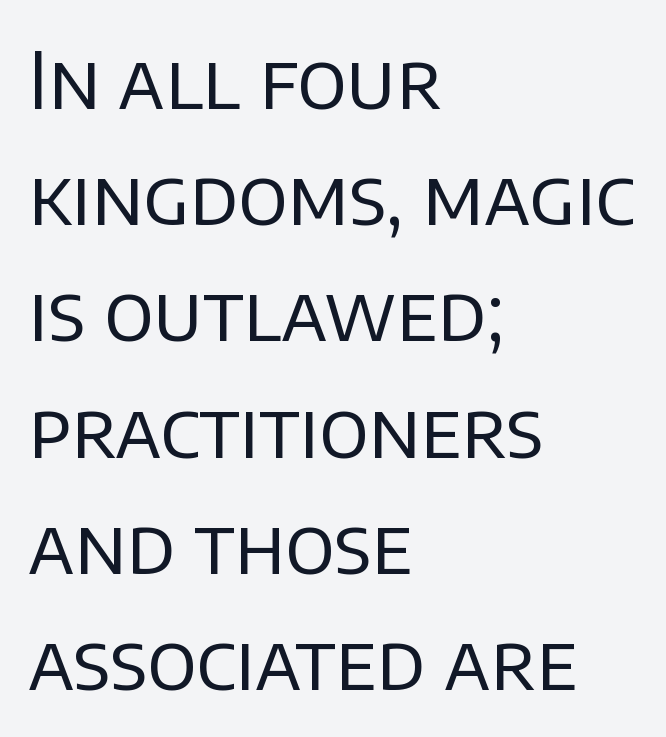
Q: Is the text bold? A: No.
Q: Is the text italic (slanted)? A: No, it is upright.
Q: Is the typeface a serif or a sans-serif typeface? A: Sans-serif.
Q: Is the text underlined? A: No.
Q: How is the paragraph aligned? A: Left-aligned.
Q: Is the spacing between letters normal or unusually wide? A: Normal.
Q: Is the spacing between lines tight, normal or loose? A: Normal.
Q: Width (condensed, normal, or wide)? A: Normal.
Q: Stroke contrast? A: Low.
Q: x-height? A: Large.
Q: Monospaced? A: No.
